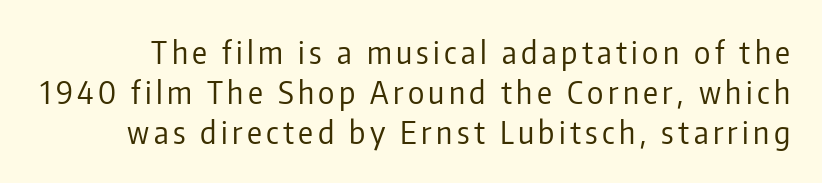
{"serif": "no", "italic": "no", "bold": "no", "weight": "regular", "width": "condensed", "stroke_contrast": "low", "x_height": "medium", "monospaced": "no", "underline": "no", "line_spacing": "normal", "line_spacing_ratio": 1.29, "glyph_px": 31}
